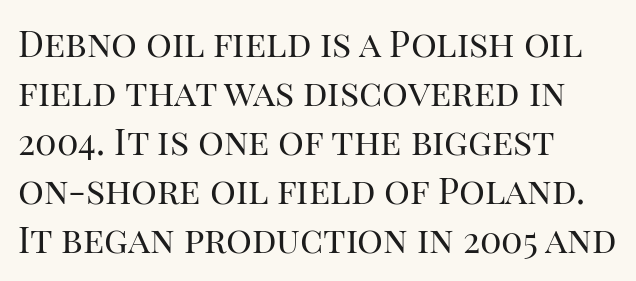
Bold? No — there's no thickening of the strokes. Classification — serif. Leftover space on each line is placed entirely after the last word. The letterforms sit shoulder to shoulder at normal distance. Baseline-to-baseline distance is the conventional proportion of letter height. Here the designer chose a conventional face with non-uniform glyph widths.
